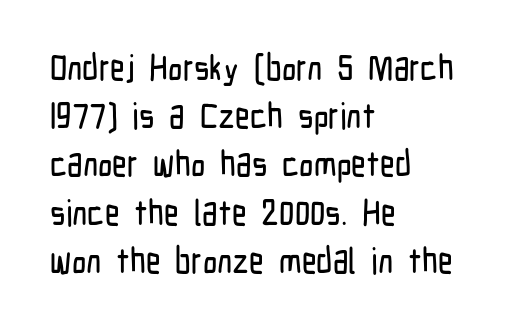
{"serif": "no", "italic": "no", "width": "condensed", "stroke_contrast": "low", "x_height": "medium", "monospaced": "no", "underline": "no", "align": "left", "line_spacing": "normal", "line_spacing_ratio": 1.34, "letter_spacing": "normal", "letter_spacing_em": 0.0, "glyph_px": 36}
